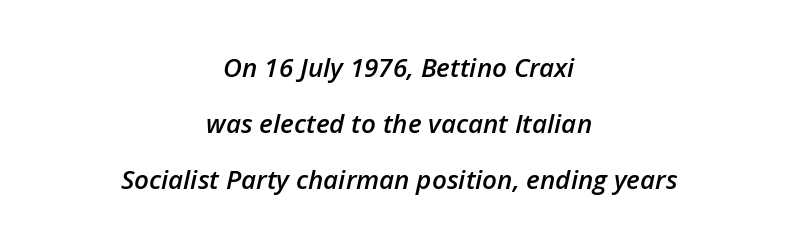
Q: Is the text bold? A: Semi-bold.
Q: Is the text italic (slanted)? A: Yes, it leans right by about 12 degrees.
Q: Is the text underlined? A: No.
Q: How is the paragraph aligned? A: Centered.
Q: Is the spacing between letters normal or unusually wide? A: Normal.
Q: Is the spacing between lines tight, normal or loose? A: Loose.
